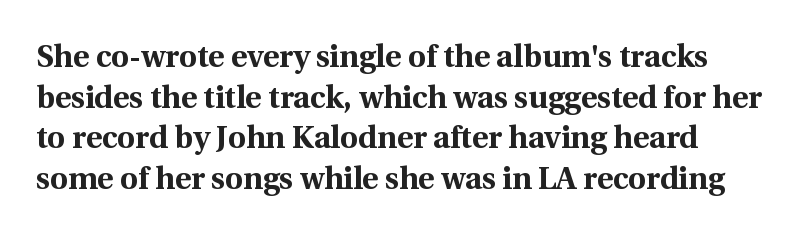
{"serif": "yes", "italic": "no", "bold": "yes", "weight": "bold", "width": "normal", "x_height": "medium", "monospaced": "no", "underline": "no", "align": "left", "line_spacing": "normal", "line_spacing_ratio": 1.31, "letter_spacing": "normal", "letter_spacing_em": 0.0, "glyph_px": 31}
